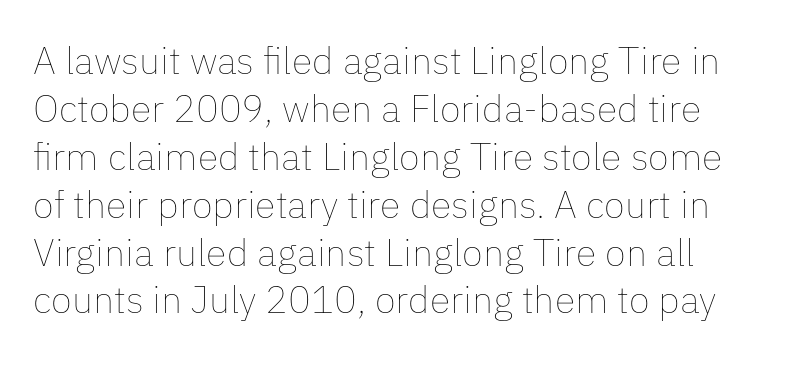
Q: Is the text bold? A: No.
Q: Is the text italic (slanted)? A: No, it is upright.
Q: Is the text underlined? A: No.
Q: Is the spacing between letters normal or unusually wide? A: Normal.
Q: Is the spacing between lines tight, normal or loose? A: Normal.
Q: Width (condensed, normal, or wide)? A: Normal.
Q: Stroke contrast? A: Low.
Q: x-height? A: Medium.
Q: Monospaced? A: No.
